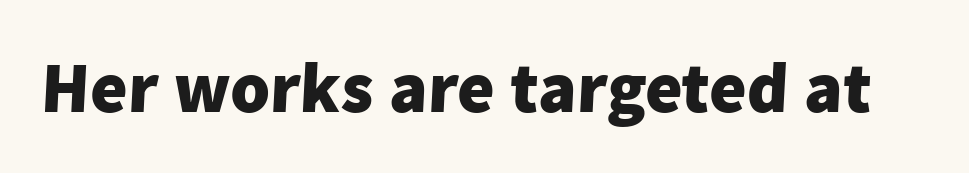
The image shows 72 px heavy sans-serif type; set normal letter spacing, not underlined; low stroke contrast and a medium x-height.
